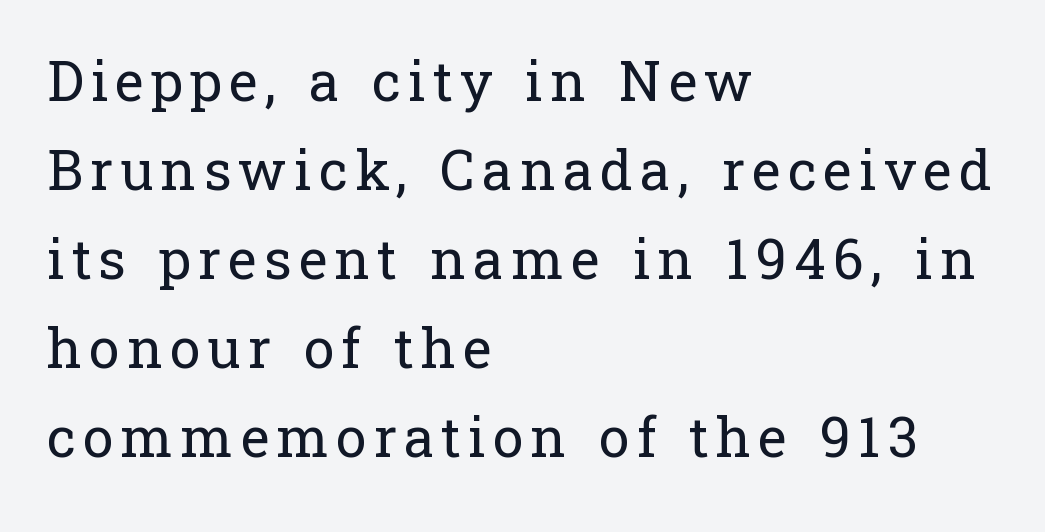
The image shows 55 px regular-weight serif type, upright; set left-aligned, normal line spacing (1.62x), not underlined; low stroke contrast and a medium x-height.
